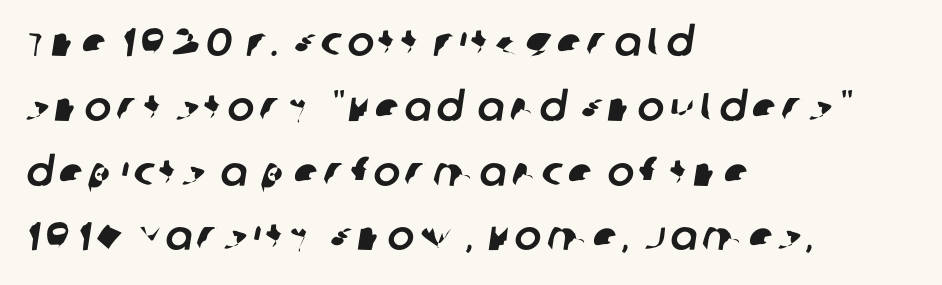
Q: Is the typeface a serif or a sans-serif typeface? A: Sans-serif.
Q: Is the text underlined? A: No.
Q: How is the paragraph aligned? A: Left-aligned.
Q: Is the spacing between lines tight, normal or loose? A: Normal.
Q: Width (condensed, normal, or wide)? A: Normal.
Q: Stroke contrast? A: Low.
Q: x-height? A: Large.
Q: Monospaced? A: No.
